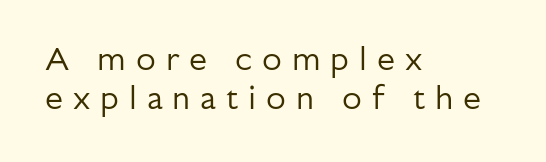
Q: Is the text bold? A: No.
Q: Is the text italic (slanted)? A: No, it is upright.
Q: Is the typeface a serif or a sans-serif typeface? A: Sans-serif.
Q: Is the text underlined? A: No.
Q: How is the paragraph aligned? A: Left-aligned.
Q: Is the spacing between letters normal or unusually wide? A: Unusually wide.
Q: Width (condensed, normal, or wide)? A: Normal.
Q: Stroke contrast? A: Low.
Q: x-height? A: Medium.
Q: Monospaced? A: No.
